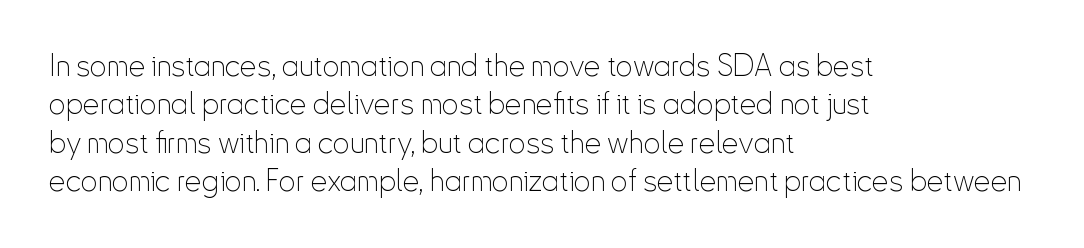
The image shows 30 px thin, condensed sans-serif type, upright; set left-aligned, normal line spacing (1.28x), normal letter spacing, not underlined; low stroke contrast and a small x-height.
